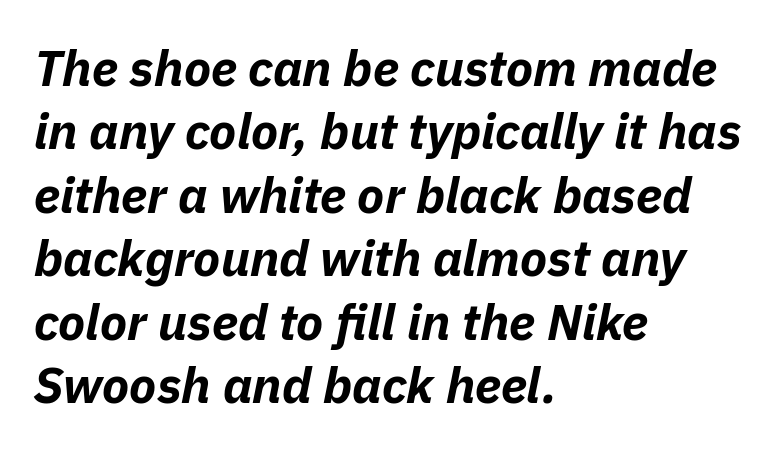
The image shows 50 px bold type, italic (leaning right); set left-aligned, normal line spacing (1.27x), normal letter spacing, not underlined; low stroke contrast and a medium x-height.
